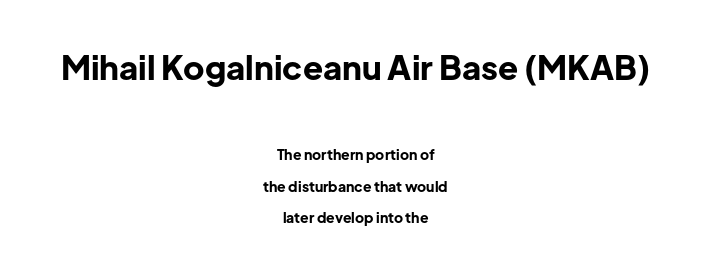
The letters advance in unequal steps, a hallmark of proportional type. Letter spacing: default. A dark, heavy texture on the line: the type is bold. The lettering holds an erect, upright posture throughout. Size hierarchy here favors the leading block over the trailing one.
